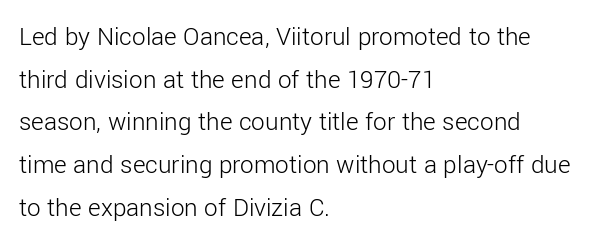
{"italic": "no", "bold": "no", "underline": "no", "align": "left", "line_spacing": "normal", "line_spacing_ratio": 1.58, "letter_spacing": "normal", "letter_spacing_em": 0.0, "glyph_px": 27}
